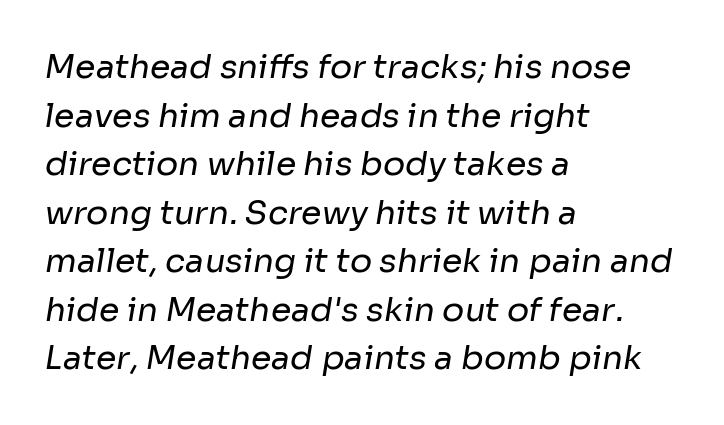
{"serif": "no", "bold": "no", "weight": "regular", "width": "normal", "stroke_contrast": "low", "x_height": "medium", "monospaced": "no", "underline": "no", "align": "left", "line_spacing": "normal", "line_spacing_ratio": 1.47, "letter_spacing": "normal", "letter_spacing_em": 0.0, "glyph_px": 33}
